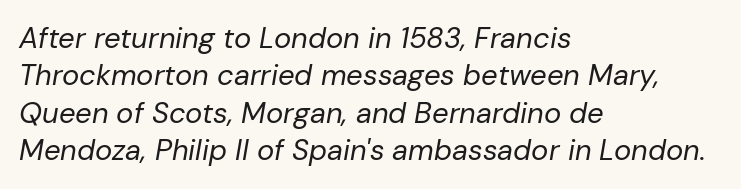
Q: Is the text bold? A: No.
Q: Is the text italic (slanted)? A: Yes, it leans right by about 10 degrees.
Q: Is the text underlined? A: No.
Q: How is the paragraph aligned? A: Left-aligned.
Q: Is the spacing between letters normal or unusually wide? A: Normal.
Q: Is the spacing between lines tight, normal or loose? A: Normal.
Q: Width (condensed, normal, or wide)? A: Normal.
Q: Stroke contrast? A: Low.
Q: x-height? A: Medium.
Q: Monospaced? A: No.
